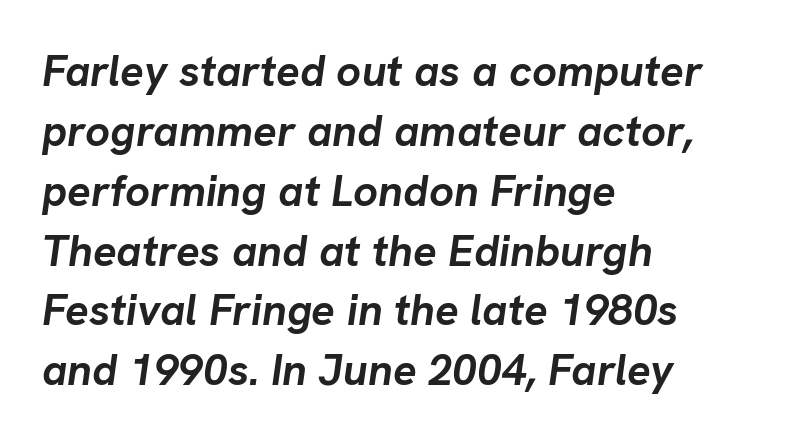
Q: Is the text bold? A: Yes.
Q: Is the text italic (slanted)? A: Yes, it leans right by about 8 degrees.
Q: Is the text underlined? A: No.
Q: How is the paragraph aligned? A: Left-aligned.
Q: Is the spacing between letters normal or unusually wide? A: Normal.
Q: Is the spacing between lines tight, normal or loose? A: Normal.
Q: Width (condensed, normal, or wide)? A: Normal.
Q: Stroke contrast? A: Low.
Q: x-height? A: Medium.
Q: Monospaced? A: No.
